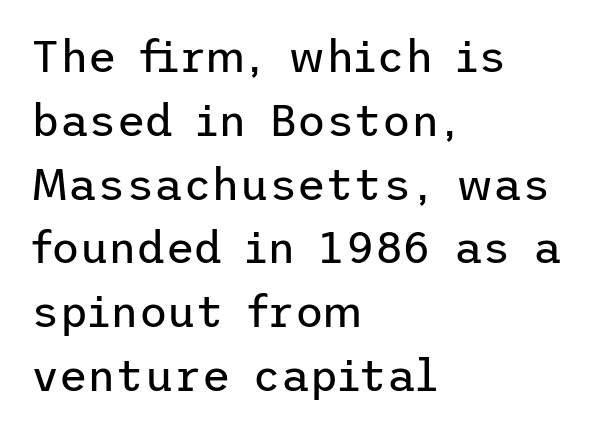
The image shows 44 px regular-weight sans-serif type, upright; set left-aligned, normal line spacing (1.45x), normal letter spacing, not underlined; low stroke contrast and a medium x-height.
